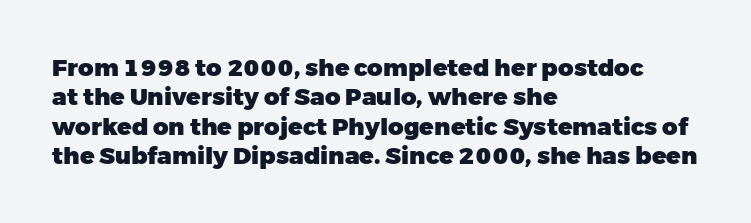
Q: Is the text bold? A: Yes.
Q: Is the text italic (slanted)? A: No, it is upright.
Q: Is the text underlined? A: No.
Q: How is the paragraph aligned? A: Left-aligned.
Q: Is the spacing between letters normal or unusually wide? A: Normal.
